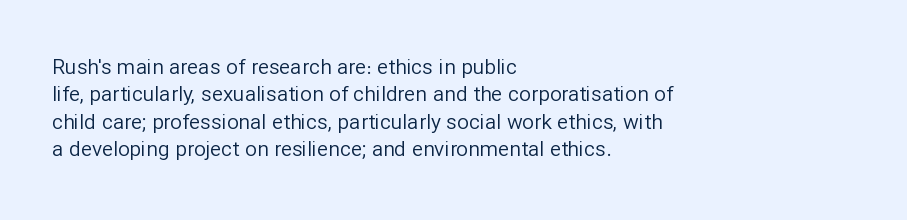
Reading down the block, your eye returns to a fixed left position each line. The weight tops out at a normal text grade. Interline gaps are of average width in this sample. The letters sit at their default tracking, neither squeezed nor spread.
